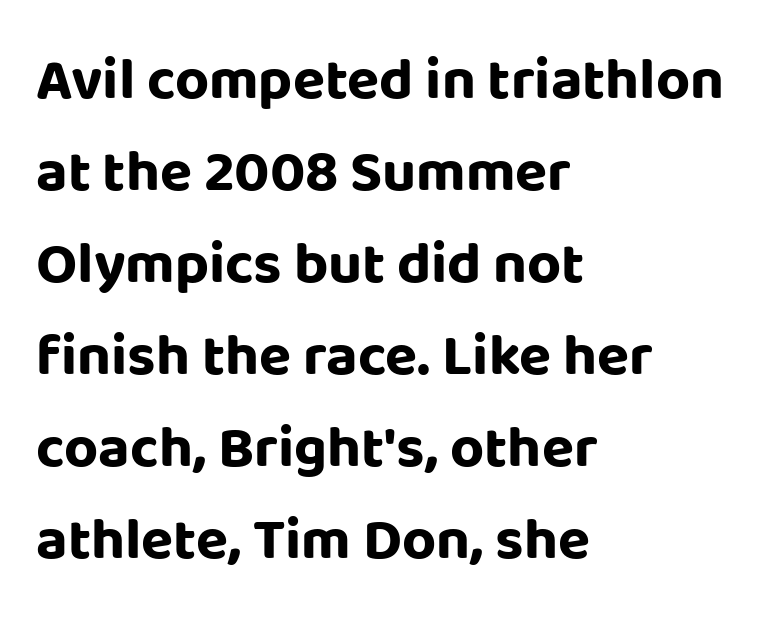
{"serif": "no", "italic": "no", "bold": "yes", "weight": "bold", "width": "normal", "stroke_contrast": "low", "x_height": "large", "monospaced": "no", "underline": "no", "align": "left", "line_spacing": "normal", "line_spacing_ratio": 1.56, "letter_spacing": "normal", "letter_spacing_em": 0.0, "glyph_px": 59}
